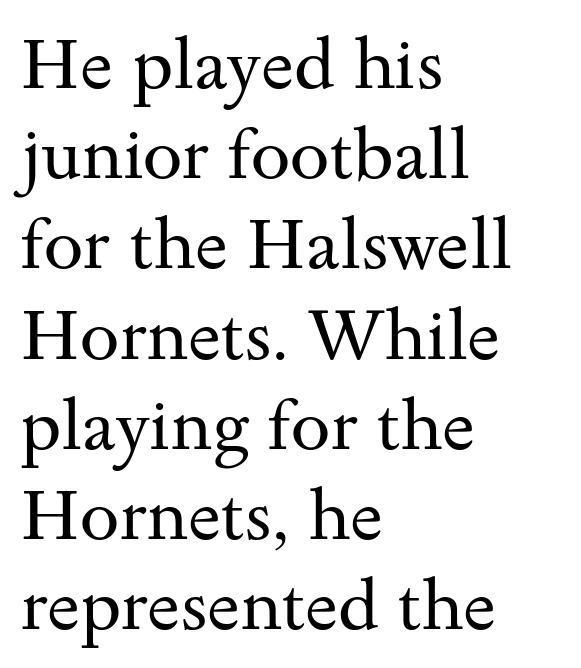
Here the designer chose a conventional face with non-uniform glyph widths. Line spacing here is normal. The weight would be labelled regular, book, light, or lighter still. The setting favours the left margin, as ordinary paragraphs usually do. Unlike a clean sans, this face finishes its strokes with serifs.
